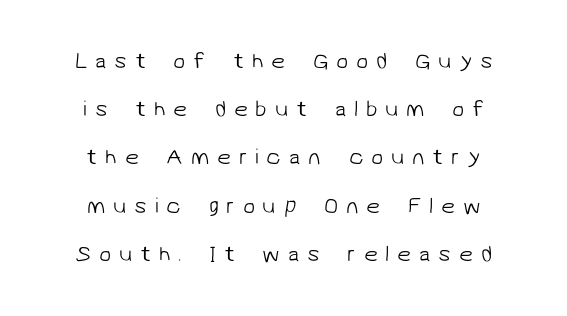
{"bold": "no", "underline": "no", "align": "center", "line_spacing": "loose", "line_spacing_ratio": 2.19, "letter_spacing": "wide", "letter_spacing_em": 0.36, "glyph_px": 22}
